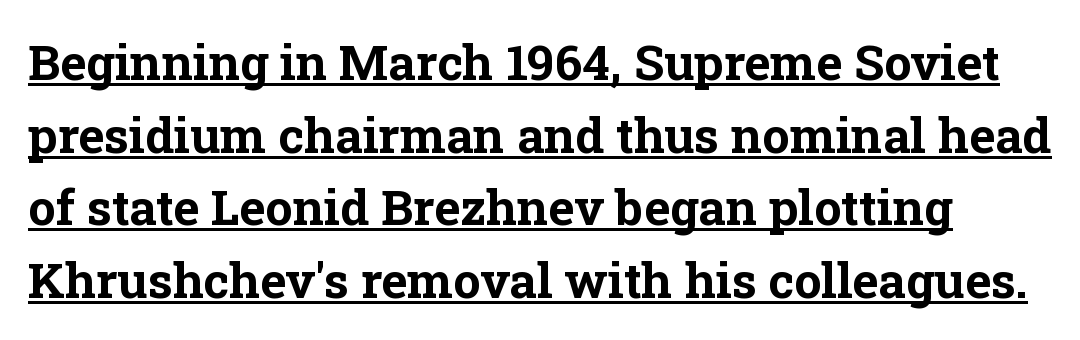
Q: Is the text bold? A: Yes.
Q: Is the text italic (slanted)? A: No, it is upright.
Q: Is the typeface a serif or a sans-serif typeface? A: Serif.
Q: Is the text underlined? A: Yes.
Q: Is the spacing between letters normal or unusually wide? A: Normal.
Q: Is the spacing between lines tight, normal or loose? A: Normal.
Q: Width (condensed, normal, or wide)? A: Normal.
Q: Stroke contrast? A: Low.
Q: x-height? A: Medium.
Q: Monospaced? A: No.
